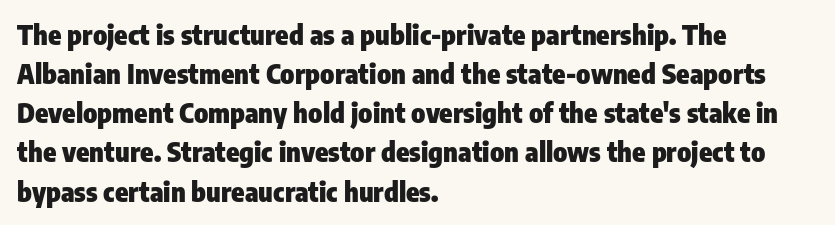
{"italic": "no", "bold": "yes", "underline": "no", "align": "left", "line_spacing": "normal", "line_spacing_ratio": 1.45, "letter_spacing": "normal", "letter_spacing_em": 0.0, "glyph_px": 27}
